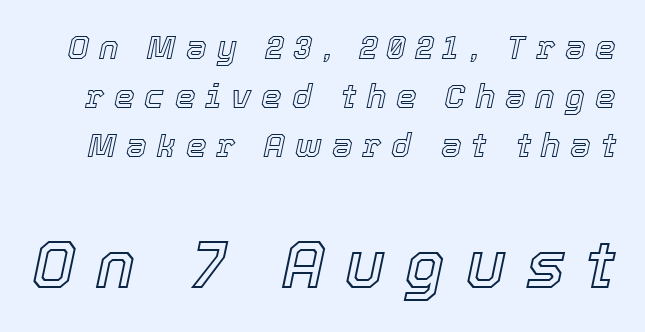
The vertical gap from one line to the next is medium. Rule under the text: the space is simply empty. Students, note that the glyphs here are deliberately spaced far apart. Observe the lean: these are italic letterforms. The letters in the lower block stand taller than those in the block above.
